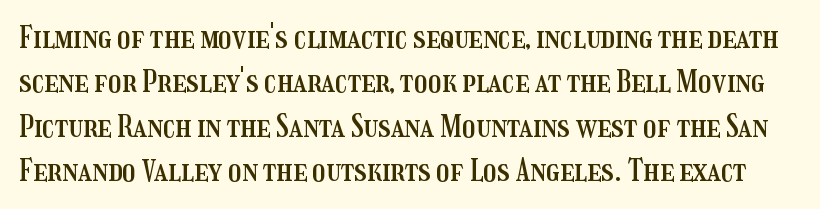
Q: Is the text italic (slanted)? A: No, it is upright.
Q: Is the text underlined? A: No.
Q: Is the spacing between letters normal or unusually wide? A: Normal.
Q: Is the spacing between lines tight, normal or loose? A: Normal.
Q: Width (condensed, normal, or wide)? A: Condensed.
Q: Stroke contrast? A: Medium.
Q: x-height? A: Medium.
Q: Monospaced? A: No.
